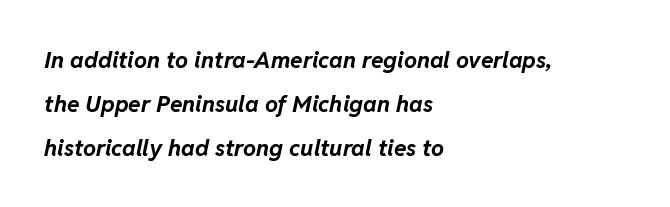
If you drew a ruler down the left edge, every line would touch it. The zone under the glyphs is completely vacant. Observe the lean: these are italic letterforms. What's the leading like? Stretched, with rows far apart. In terms of letterspacing, this is plain default setting.
